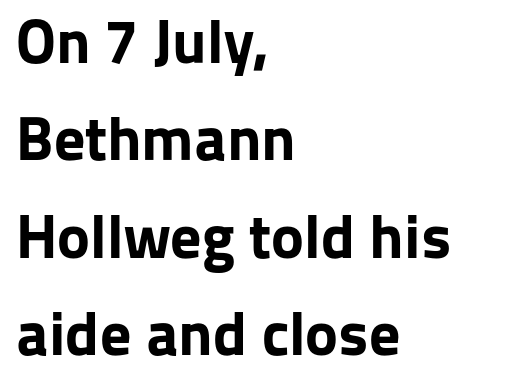
Caption: bold face, heavy strokes. When letters stand straight like this, we call the style roman or upright. Type without underlining. Nothing unusual about the tracking: characters are spaced as the font intends.
